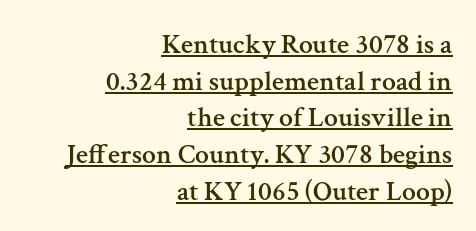
The image shows 28 px serif type, upright; set right-aligned, normal line spacing (1.31x), normal letter spacing, underlined; medium stroke contrast and a medium x-height.
